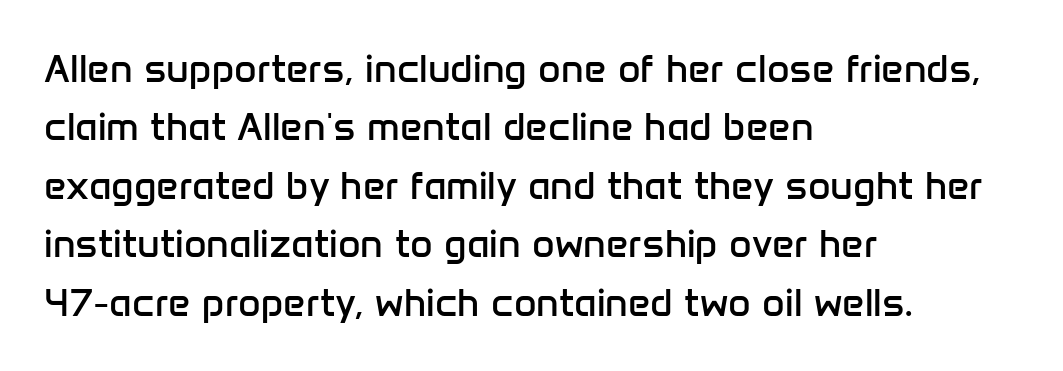
The image shows 39 px regular-weight sans-serif type, upright; set left-aligned, normal line spacing (1.5x), normal letter spacing, not underlined; low stroke contrast and a medium x-height.
